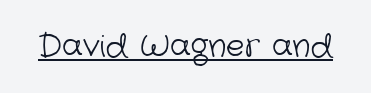
The image shows 31 px light sans-serif type; set normal letter spacing, underlined; low stroke contrast and a medium x-height.
